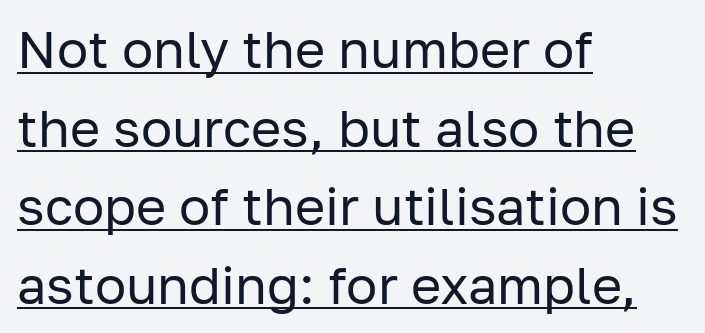
{"serif": "no", "italic": "no", "bold": "no", "weight": "regular", "width": "normal", "stroke_contrast": "low", "x_height": "medium", "monospaced": "no", "underline": "yes", "align": "left", "line_spacing": "normal", "line_spacing_ratio": 1.51, "letter_spacing": "normal", "letter_spacing_em": 0.0, "glyph_px": 52}
